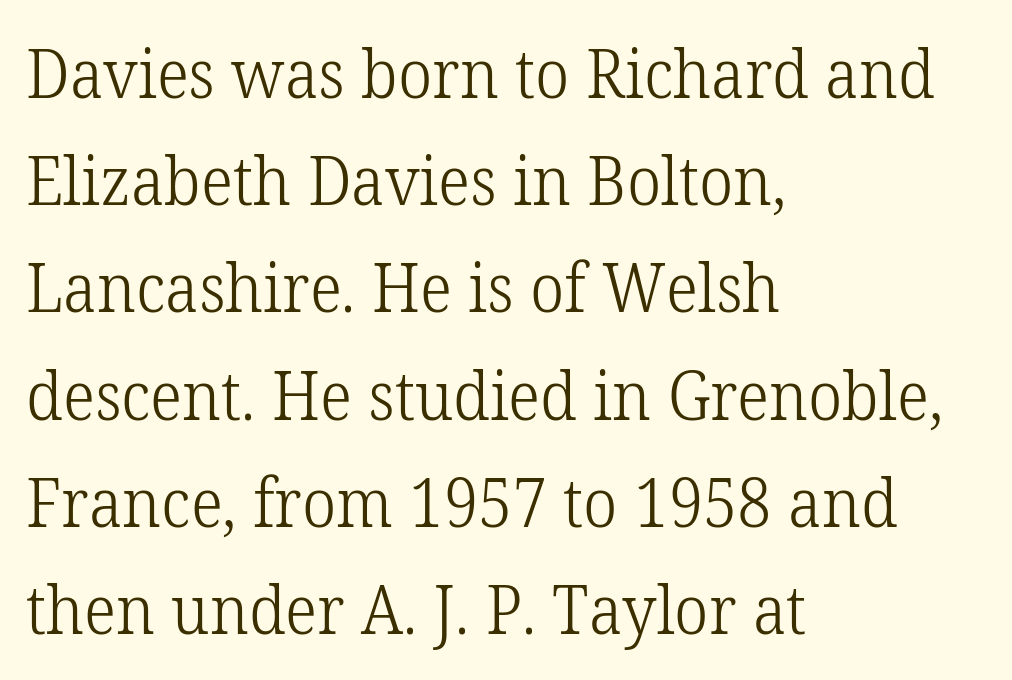
A serif font was chosen for this passage. This rendering uses left alignment, leaving the right contour irregular. Think of a printed novel: that variable character pitch is what you see here. This is roman type, the default non-slanted kind.
